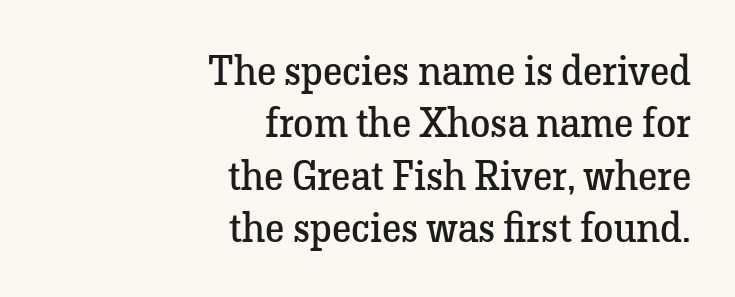
{"serif": "yes", "italic": "no", "bold": "no", "weight": "regular", "width": "normal", "stroke_contrast": "low", "x_height": "medium", "monospaced": "no", "underline": "no", "align": "right", "line_spacing": "normal", "line_spacing_ratio": 1.28, "letter_spacing": "normal", "letter_spacing_em": 0.0, "glyph_px": 41}
